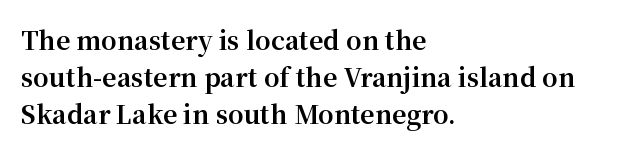
Q: Is the text bold? A: Yes.
Q: Is the text italic (slanted)? A: No, it is upright.
Q: Is the text underlined? A: No.
Q: How is the paragraph aligned? A: Left-aligned.
Q: Is the spacing between letters normal or unusually wide? A: Normal.
Q: Is the spacing between lines tight, normal or loose? A: Normal.
